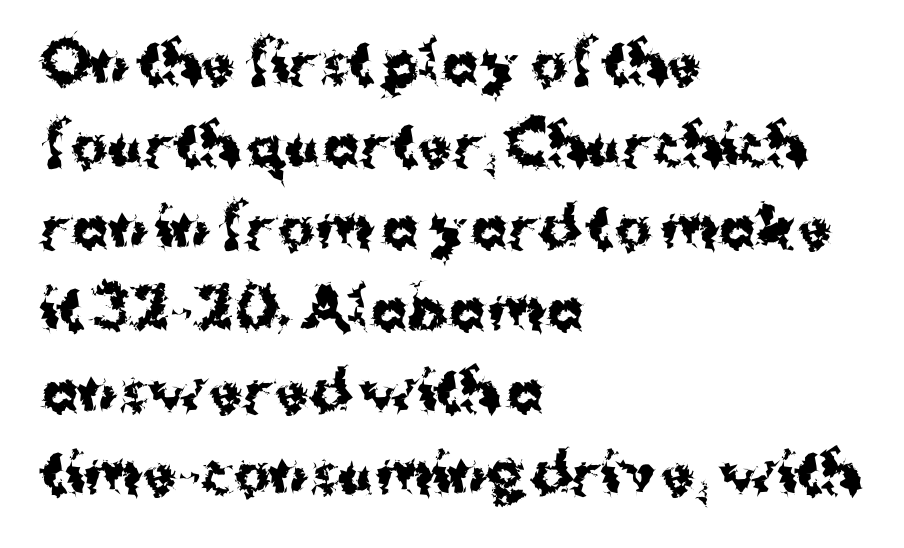
Horizontal alignment here is leftward, the default for most running prose. Check the space under the baseline: it is left empty. How heavy is the stroke? Heavy — this is a bold. The passage shown has conventional tracking throughout.
